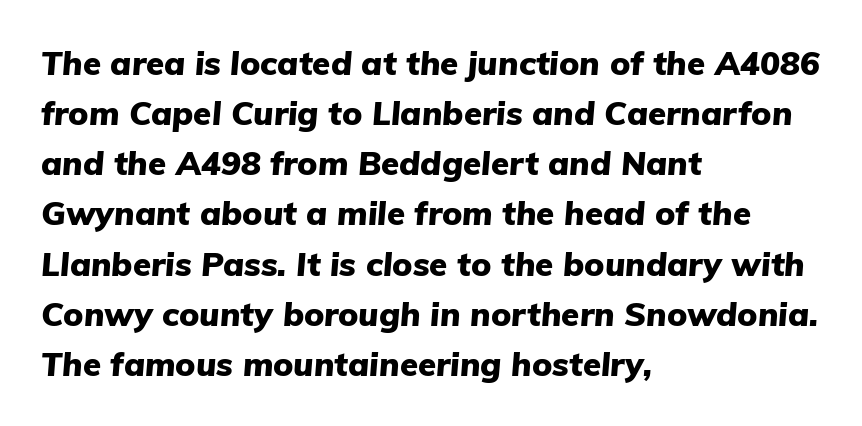
Does the lettering tilt? It does — this is italic. Strong, thick strokes mark this as bold type. Horizontal alignment here is leftward, the default for most running prose. The tracking reads as untouched default to a designer's eye.
